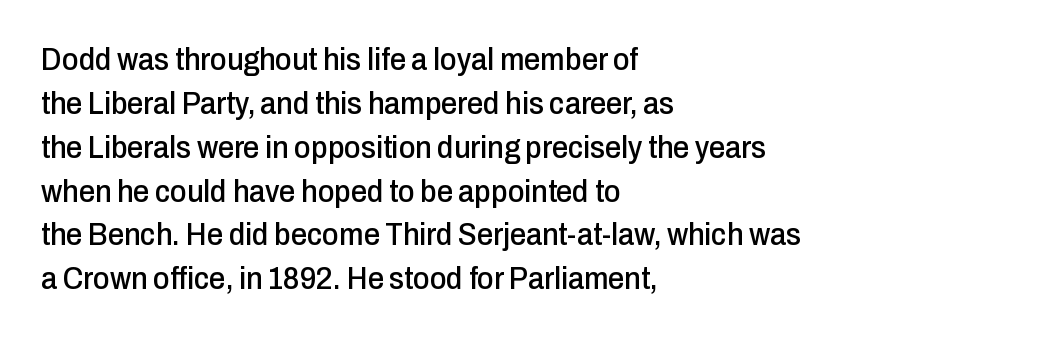
The image shows 32 px condensed sans-serif type, upright; set left-aligned, normal line spacing (1.37x), normal letter spacing, not underlined; low stroke contrast and a medium x-height.
